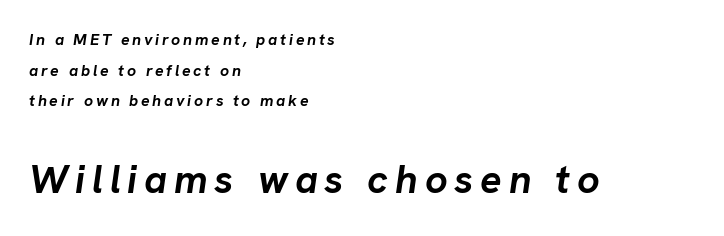
The rendering uses natural spacing where letterforms have individual widths. The setting favours the left margin, as ordinary paragraphs usually do. Compared with an ordinary text face, these strokes are far heavier — a full bold. Leading: increased. Anything drawn beneath the words? Only blank space. Bigger letters appear in the bottom chunk; the top chunk is reduced.
